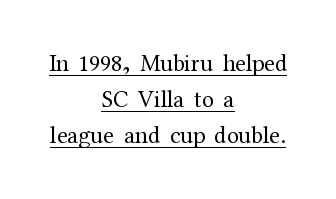
{"italic": "no", "bold": "no", "underline": "yes", "align": "center", "line_spacing": "normal", "line_spacing_ratio": 1.49, "letter_spacing": "normal", "letter_spacing_em": 0.0, "glyph_px": 24}
